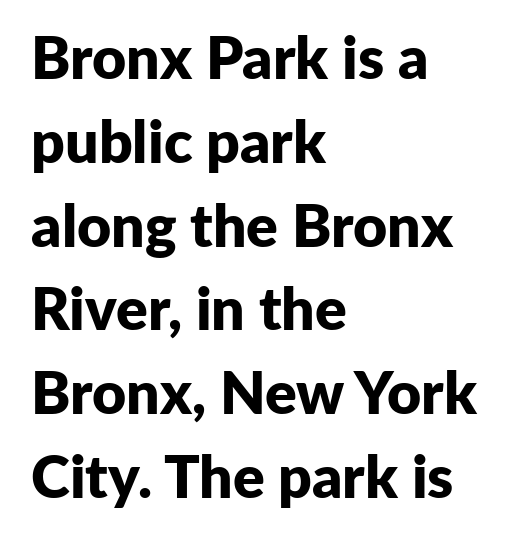
{"serif": "no", "italic": "no", "bold": "yes", "weight": "bold", "width": "normal", "stroke_contrast": "low", "x_height": "medium", "monospaced": "no", "underline": "no", "align": "left", "line_spacing": "normal", "line_spacing_ratio": 1.42, "letter_spacing": "normal", "letter_spacing_em": 0.0, "glyph_px": 59}
